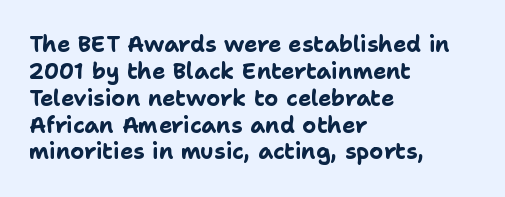
A typesetter would mark this as roman, not italic. What stands out about the letter spacing? Nothing — it is the standard amount. The baseline area is clear. Caption: bold face, heavy strokes.
